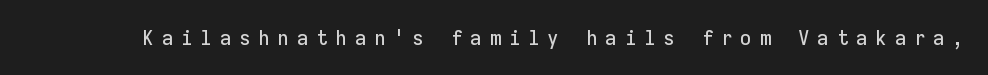
The image shows 21 px text type, upright; set unusually wide letter spacing (+0.37 em), not underlined.
